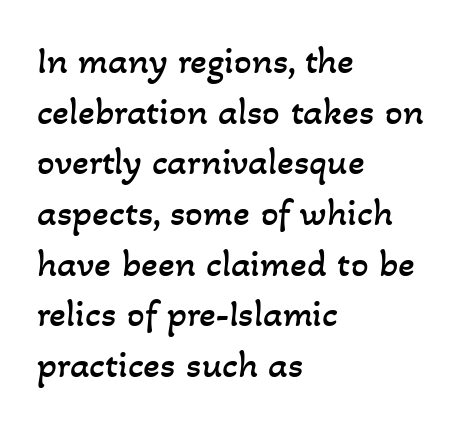
Q: Is the text bold? A: No.
Q: Is the text underlined? A: No.
Q: How is the paragraph aligned? A: Left-aligned.
Q: Is the spacing between letters normal or unusually wide? A: Normal.
Q: Is the spacing between lines tight, normal or loose? A: Normal.
Q: Width (condensed, normal, or wide)? A: Normal.
Q: Stroke contrast? A: Low.
Q: x-height? A: Small.
Q: Monospaced? A: No.
